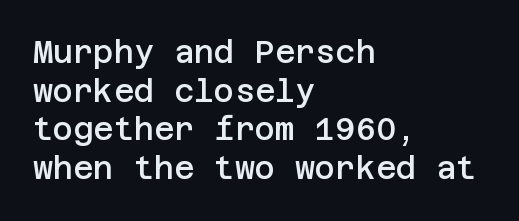
{"serif": "no", "italic": "no", "bold": "semi", "weight": "semibold", "width": "normal", "stroke_contrast": "low", "x_height": "large", "underline": "no", "align": "left", "line_spacing": "normal", "line_spacing_ratio": 1.25, "letter_spacing": "normal", "letter_spacing_em": 0.0, "glyph_px": 31}
